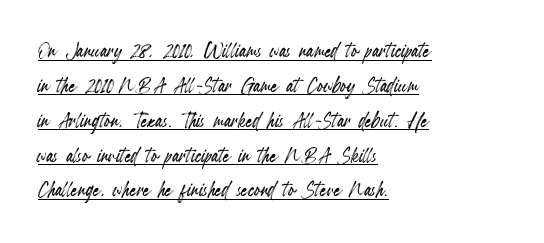
The image shows 26 px text type; set left-aligned, normal line spacing (1.34x), normal letter spacing, underlined.
